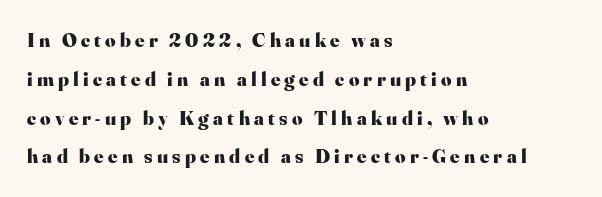
Q: Is the text bold? A: Yes.
Q: Is the text italic (slanted)? A: No, it is upright.
Q: Is the text underlined? A: No.
Q: How is the paragraph aligned? A: Left-aligned.
Q: Is the spacing between letters normal or unusually wide? A: Unusually wide.
Q: Is the spacing between lines tight, normal or loose? A: Loose.
